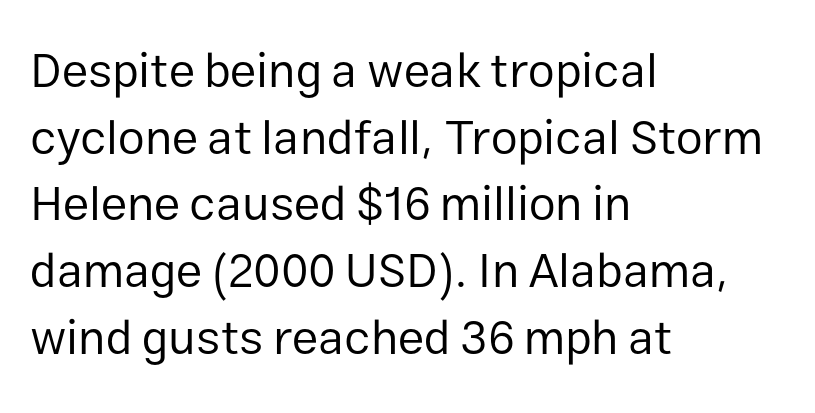
This reads as an unemphasized weight, regular at the heaviest. The space beneath each line is pristine and unruled. Characters remain perfectly vertical along every line. Caption: standard tracking, unaltered. These lines are rendered in a variable-pitch font. Short and long lines alike share a common starting point at left.
